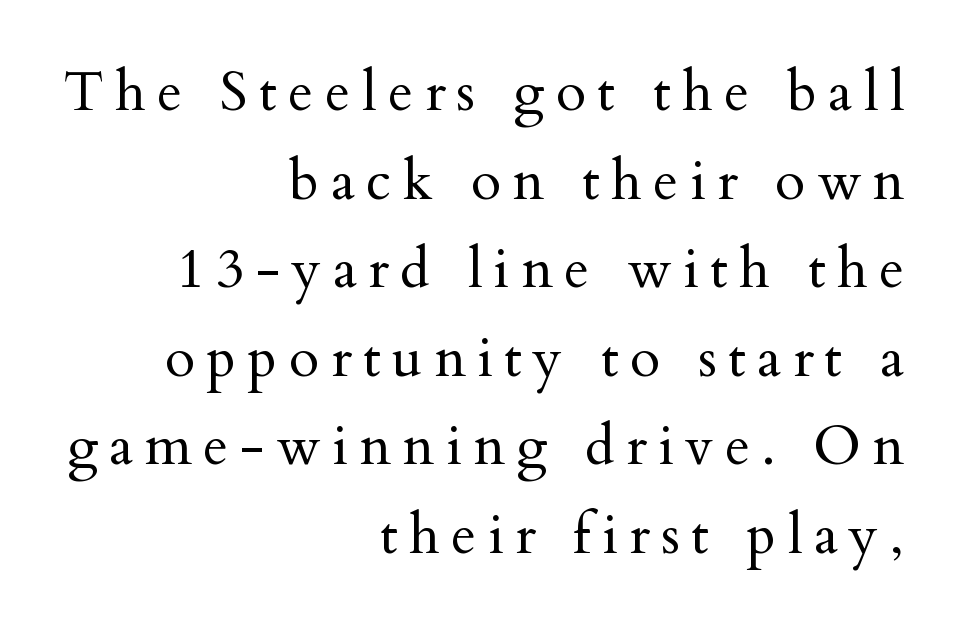
Observe the wide spacing: letters keep a clear distance from each other. Summary of weight: not heavy and not bold. Proportional: the letters do not fall into vertical columns. The specimen omits any rule beneath the text block's lines. Is there much room between lines? A standard amount, neither cramped nor airy. These lines are set flush right with a ragged left edge.
